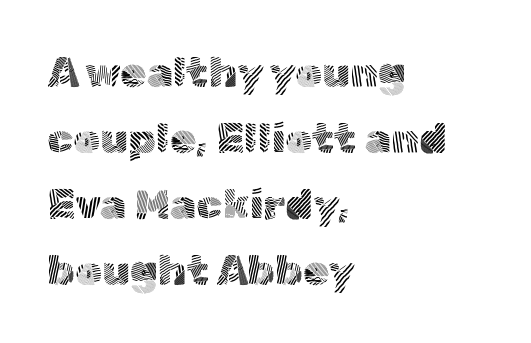
Q: Is the text bold? A: No.
Q: Is the text italic (slanted)? A: No, it is upright.
Q: Is the typeface a serif or a sans-serif typeface? A: Sans-serif.
Q: Is the text underlined? A: No.
Q: How is the paragraph aligned? A: Left-aligned.
Q: Is the spacing between letters normal or unusually wide? A: Normal.
Q: Is the spacing between lines tight, normal or loose? A: Normal.
Q: Width (condensed, normal, or wide)? A: Normal.
Q: x-height? A: Medium.
Q: Monospaced? A: No.
